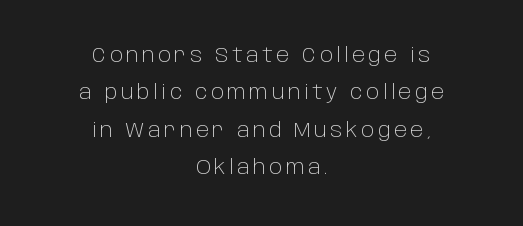
The typography opts for an upright posture over an oblique one. No word sits above an underline. Caption: multi-line text, centered on the measure. Heaviness? Minimal to ordinary, like unemphasized prose.
